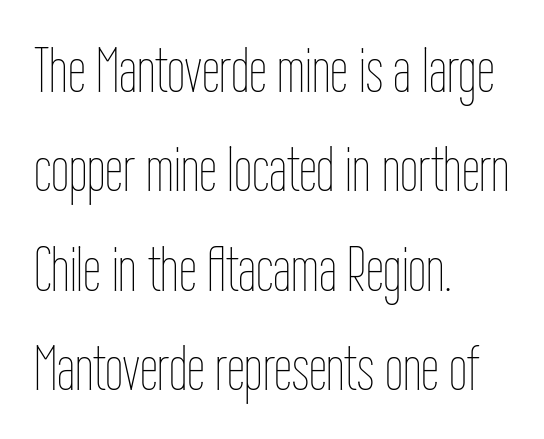
The image shows 65 px thin, condensed type, upright; set left-aligned, normal line spacing (1.53x), normal letter spacing, not underlined; low stroke contrast and a medium x-height.
